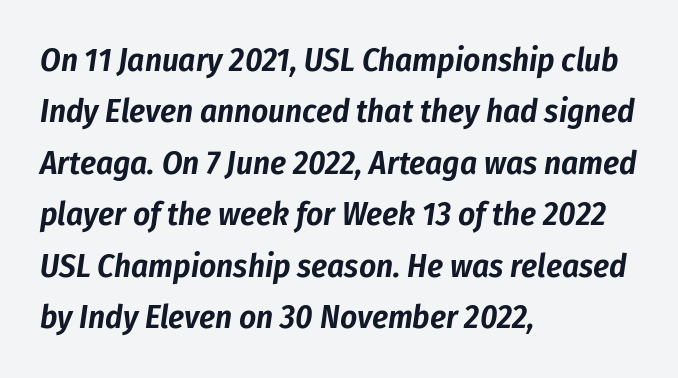
When letters slant like this, we call the style italic. Nothing unusual about the tracking: characters are spaced as the font intends. Descenders are the only things crossing below the line. A typesetter would call this proportional, since set widths differ per character. Regular leading. A classic flush-left, rag-right setting is used for this passage.
